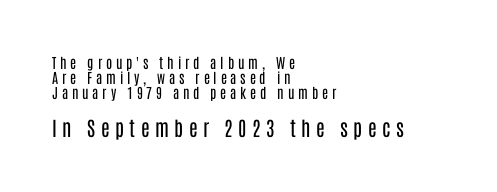
The image shows 20 px text type, upright; set left-aligned, tight line spacing (1.07x), unusually wide letter spacing (+0.27 em), not underlined; the second (bottom) block is 1.43x larger.
